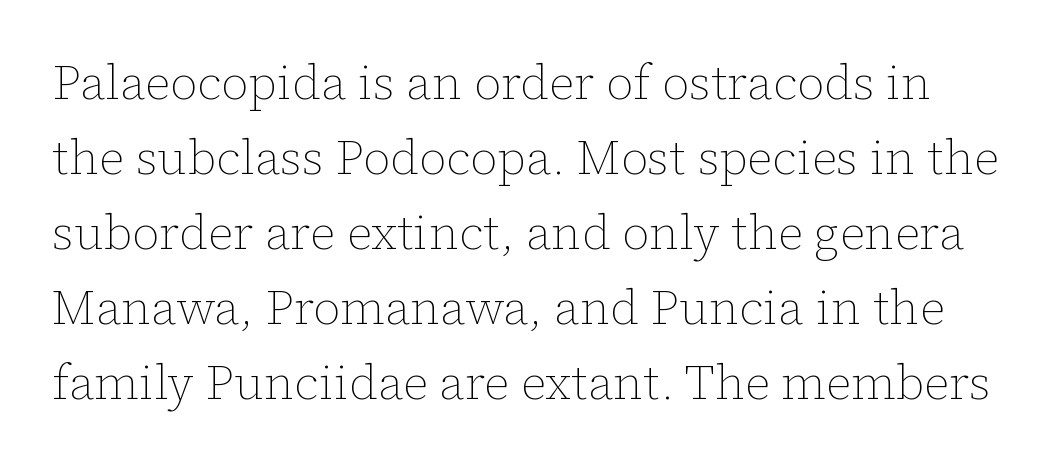
Spacing verdict: proportional, widths tailored to each character. The line texture is even and compact thanks to regular tracking. The designer left line spacing at the default. Ordinary non-slanted type is in use. No extra ink here — the face is not bold. A clean baseline with only descenders dipping below it.
